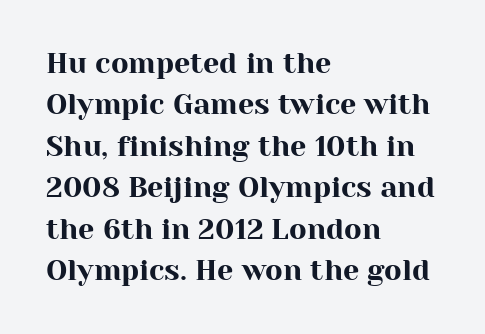
Compared with typical body copy, the letter spacing here is the same. Beneath every word, the page is bare. Notice how the passage keeps a crisp vertical edge on the left only. The lines sit at an ordinary, default distance from one another.
